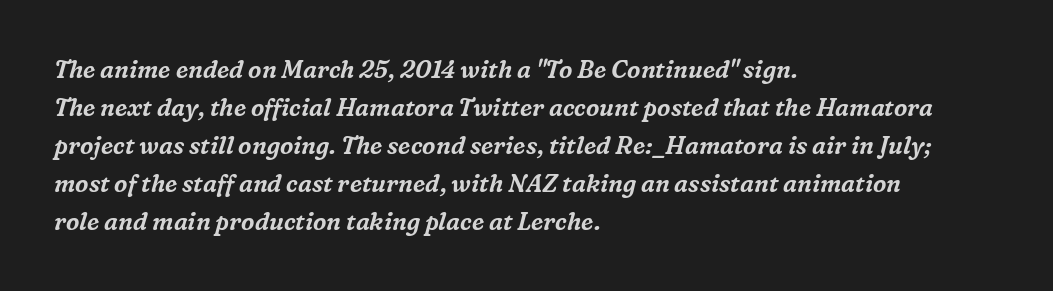
When letters slant like this, we call the style italic. Vertical spacing — default. All the whitespace from short lines collects on the right. The string is rendered with underlining switched off. The letterforms sit shoulder to shoulder at normal distance.
